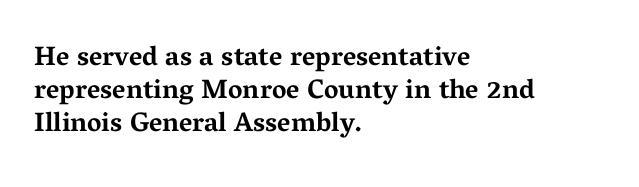
{"italic": "no", "bold": "yes", "underline": "no", "align": "left", "line_spacing_ratio": 1.23, "letter_spacing": "normal", "letter_spacing_em": 0.0, "glyph_px": 27}
